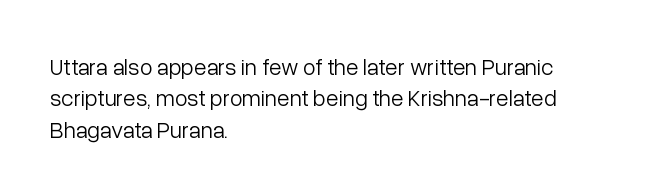
Q: Is the text bold? A: No.
Q: Is the text italic (slanted)? A: No, it is upright.
Q: Is the text underlined? A: No.
Q: How is the paragraph aligned? A: Left-aligned.
Q: Is the spacing between letters normal or unusually wide? A: Normal.
Q: Is the spacing between lines tight, normal or loose? A: Normal.
